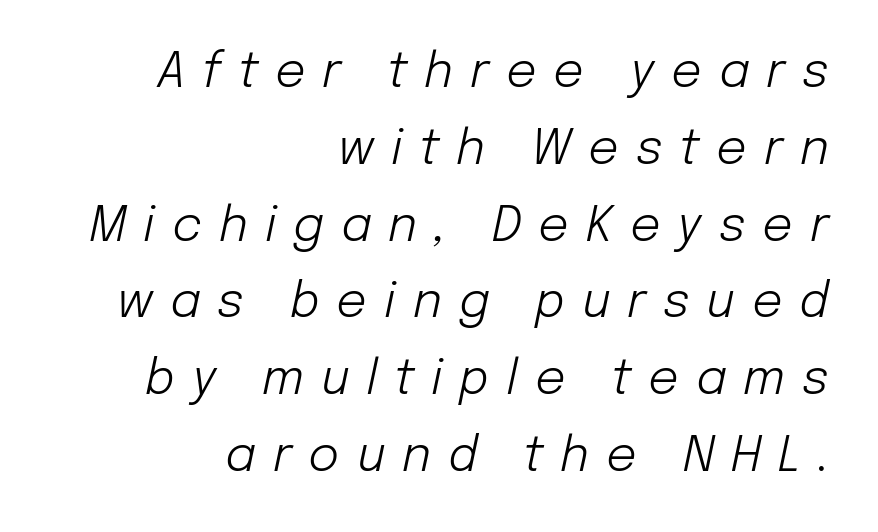
{"italic": "yes", "lean": "right", "slant_degrees": 12, "bold": "no", "weight": "light", "width": "normal", "stroke_contrast": "low", "x_height": "medium", "monospaced": "no", "underline": "no", "align": "right", "line_spacing": "normal", "line_spacing_ratio": 1.6, "letter_spacing": "wide", "letter_spacing_em": 0.35, "glyph_px": 48}
